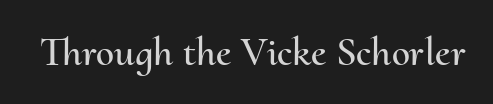
Glance below the letters and you will spot only blank space. In terms of posture, this sample is upright. The tracking reads as untouched default to a designer's eye. The passage shown is typed in a proportional face where columns would drift.
